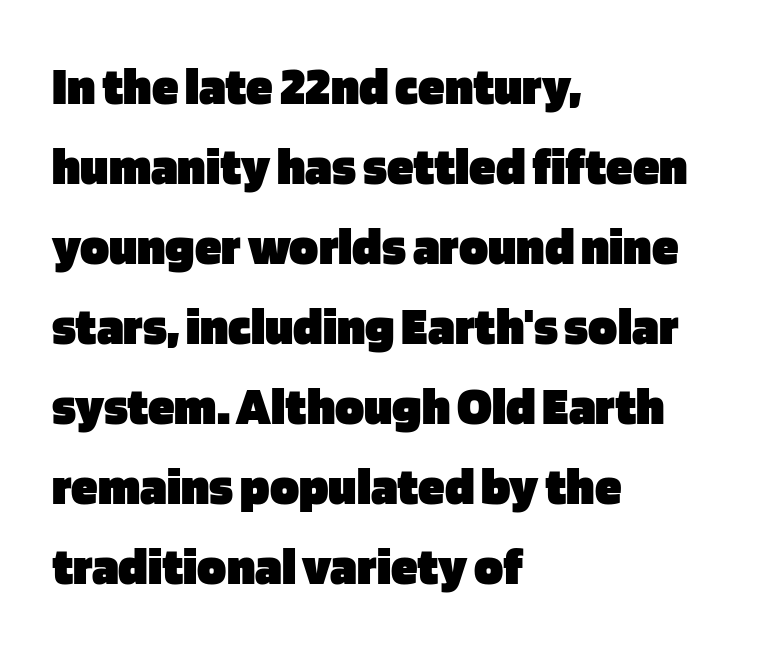
This rendering leaves character spacing at its baseline value. Here the designer chose a conventional face with non-uniform glyph widths. As a designer I'd log this as weight 700, bold. Left-aligned paragraph, ragged on the right.
